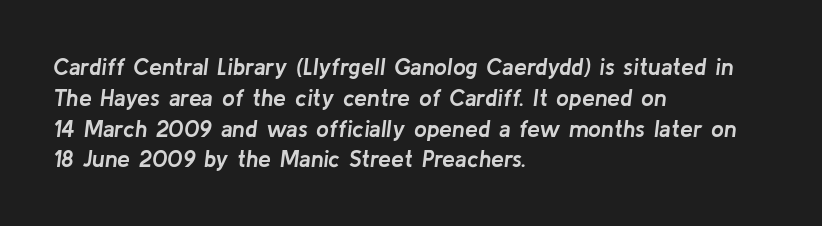
The image shows 23 px bold type, italic (leaning right); set left-aligned, normal line spacing (1.34x), normal letter spacing, not underlined.
